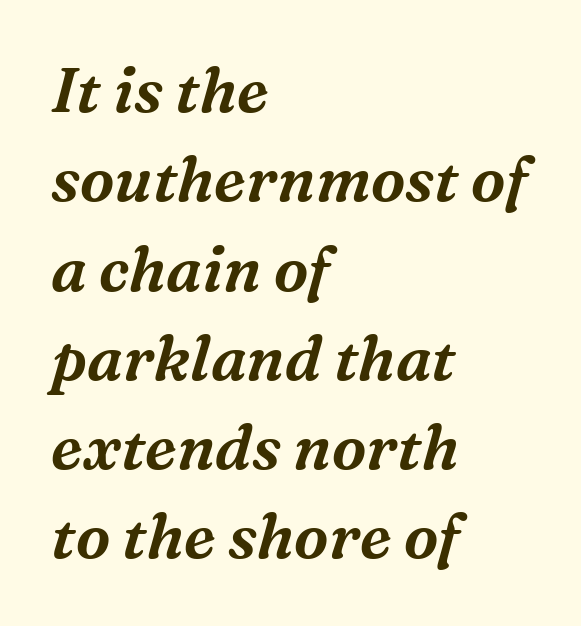
The image shows 62 px serif type, italic (leaning right); set left-aligned, normal line spacing (1.44x), normal letter spacing, not underlined; medium stroke contrast and a medium x-height.
